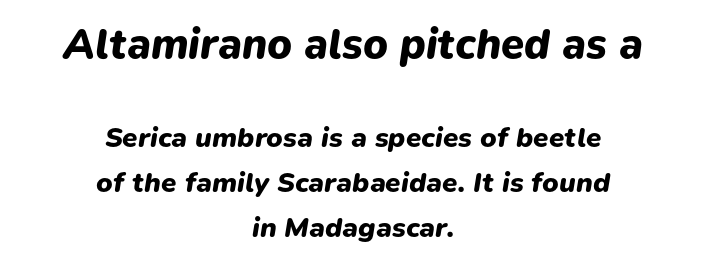
The image shows 42 px heavy type, italic (leaning right); set centered, normal line spacing (1.62x), normal letter spacing, not underlined; the first (top) block is 1.5x larger; low stroke contrast and a medium x-height.
